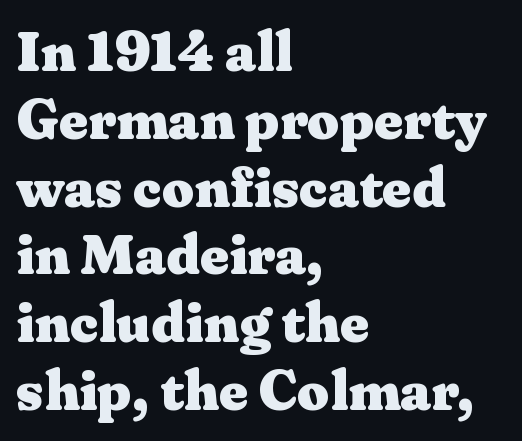
The image shows 56 px heavy, wide serif type, upright; set left-aligned, line spacing 1.21x, normal letter spacing, not underlined; medium stroke contrast and a medium x-height.
